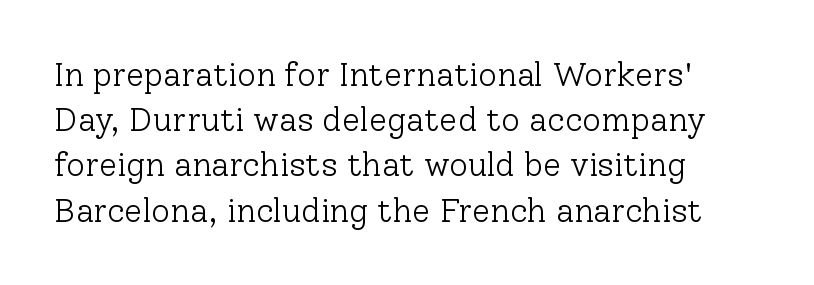
Is the block centered? No — it sits flush against the left margin. Descender tails drop into unmarked territory. Is the letter spacing exaggerated? No — it looks like the ordinary default. Check where the strokes stop: tiny serifs finish them off.
